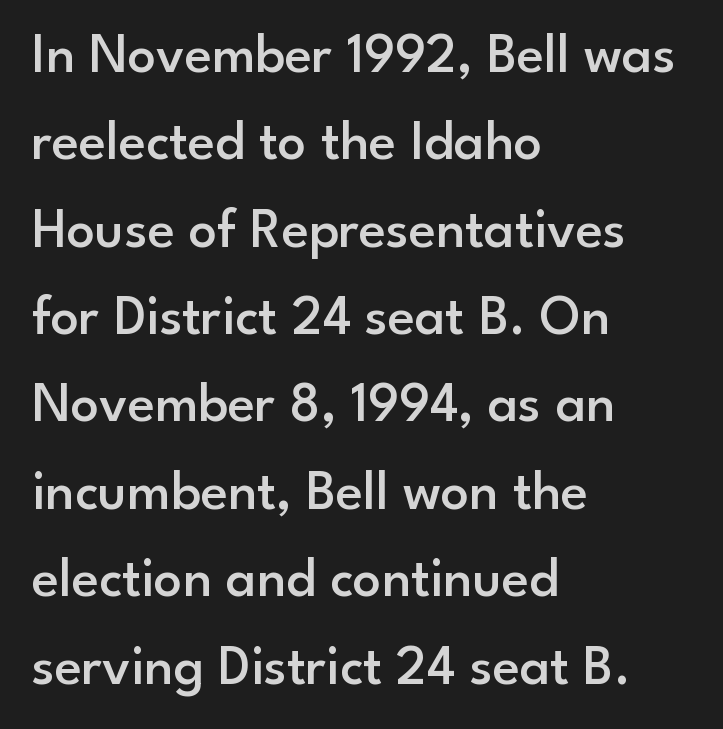
The image shows 56 px semibold sans-serif type, upright; set left-aligned, normal line spacing (1.56x), normal letter spacing, not underlined; low stroke contrast and a small x-height.
